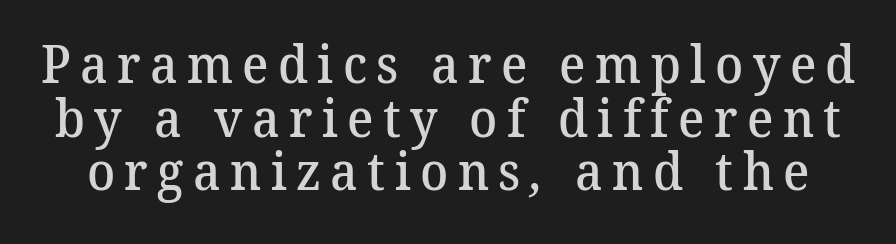
Q: Is the text bold? A: Semi-bold.
Q: Is the typeface a serif or a sans-serif typeface? A: Serif.
Q: Is the text underlined? A: No.
Q: Is the spacing between lines tight, normal or loose? A: Tight.
Q: Width (condensed, normal, or wide)? A: Normal.
Q: Stroke contrast? A: Medium.
Q: x-height? A: Medium.
Q: Monospaced? A: No.
